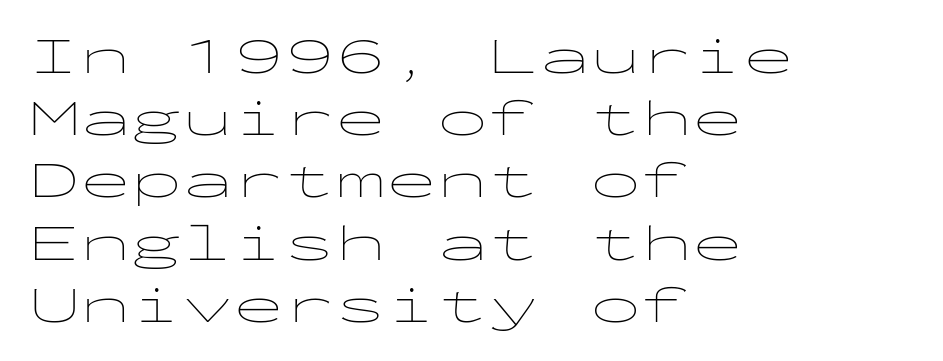
Q: Is the text bold? A: No.
Q: Is the text italic (slanted)? A: No, it is upright.
Q: Is the typeface a serif or a sans-serif typeface? A: Sans-serif.
Q: Is the text underlined? A: No.
Q: How is the paragraph aligned? A: Left-aligned.
Q: Is the spacing between letters normal or unusually wide? A: Normal.
Q: Width (condensed, normal, or wide)? A: Wide.
Q: Stroke contrast? A: Low.
Q: x-height? A: Medium.
Q: Monospaced? A: Yes.
